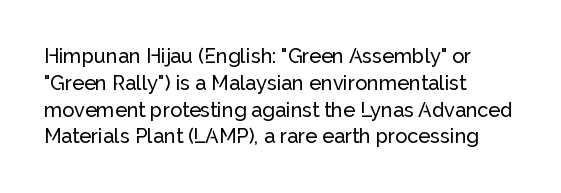
The vertical gap from one line to the next is medium. The letters sit at their default tracking, neither squeezed nor spread. A student would call this left alignment; a typographer would say flush left, rag right. Does the lettering tilt? It doesn't — this is upright.
